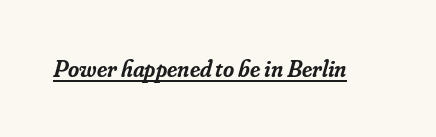
Q: Is the text bold? A: Semi-bold.
Q: Is the text italic (slanted)? A: Yes, it leans right by about 16 degrees.
Q: Is the text underlined? A: Yes.
Q: Is the spacing between letters normal or unusually wide? A: Normal.
